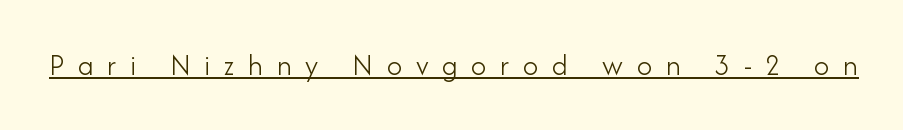
The image shows 30 px light sans-serif type, upright; set unusually wide letter spacing (+0.46 em), underlined; low stroke contrast and a small x-height.
